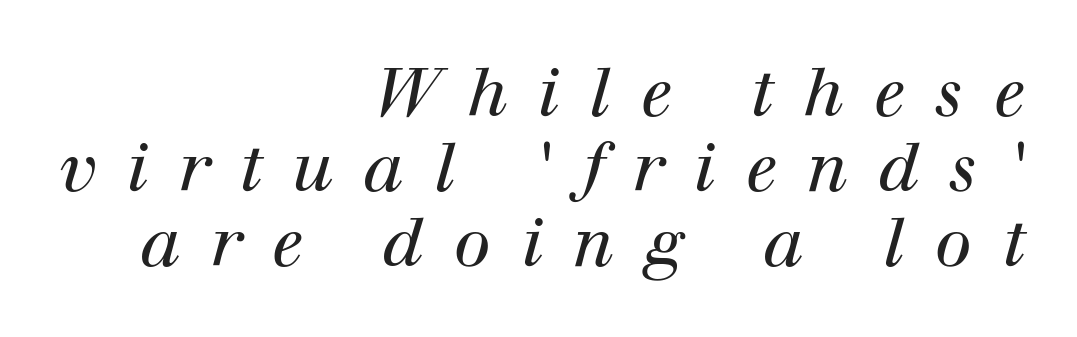
Q: Is the text bold? A: No.
Q: Is the text italic (slanted)? A: Yes, it leans right by about 12 degrees.
Q: Is the typeface a serif or a sans-serif typeface? A: Serif.
Q: Is the text underlined? A: No.
Q: How is the paragraph aligned? A: Right-aligned.
Q: Is the spacing between letters normal or unusually wide? A: Unusually wide.
Q: Is the spacing between lines tight, normal or loose? A: Tight.
Q: Width (condensed, normal, or wide)? A: Normal.
Q: Stroke contrast? A: High.
Q: x-height? A: Medium.
Q: Monospaced? A: No.
